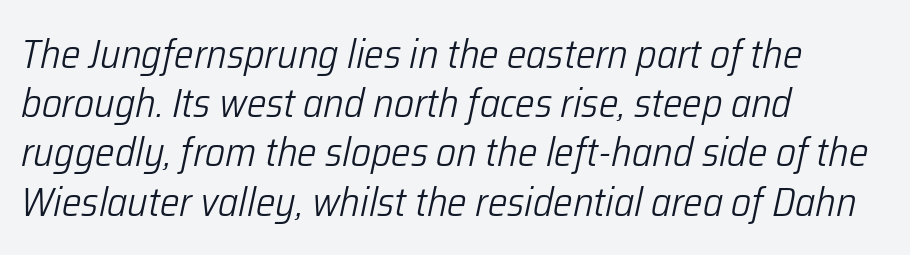
The strokes carry an ordinary text weight at most. Underlining? Definitely not there. This sample has the flowing, uneven cadence of proportional lettering. These lines are set flush left with a ragged right edge.
